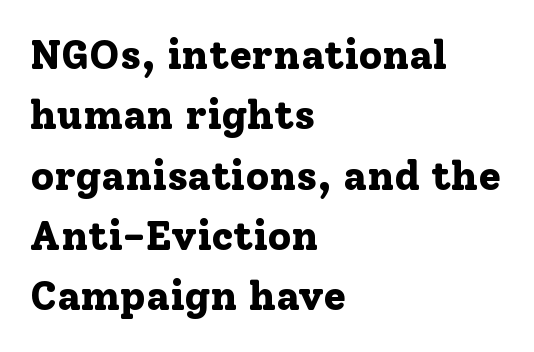
Q: Is the text bold? A: Yes.
Q: Is the text italic (slanted)? A: No, it is upright.
Q: Is the typeface a serif or a sans-serif typeface? A: Serif.
Q: Is the text underlined? A: No.
Q: How is the paragraph aligned? A: Left-aligned.
Q: Is the spacing between letters normal or unusually wide? A: Normal.
Q: Is the spacing between lines tight, normal or loose? A: Normal.
Q: Width (condensed, normal, or wide)? A: Normal.
Q: Stroke contrast? A: Low.
Q: x-height? A: Medium.
Q: Monospaced? A: No.
